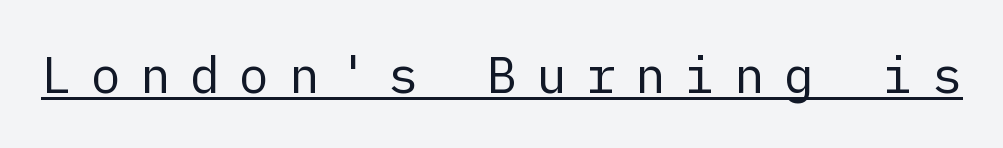
The image shows 50 px regular-weight sans-serif type, upright; set unusually wide letter spacing (+0.39 em), underlined; low stroke contrast and a medium x-height.
